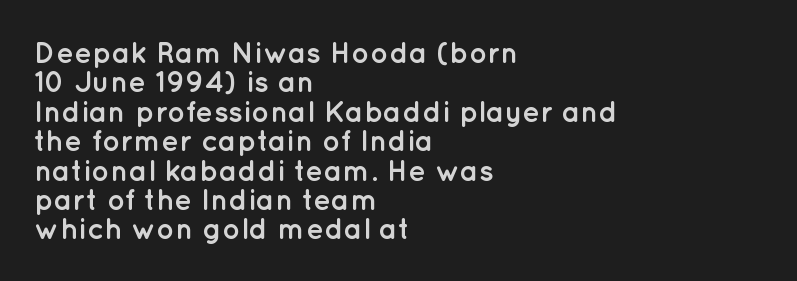
{"serif": "no", "italic": "no", "bold": "yes", "weight": "semibold", "width": "normal", "stroke_contrast": "low", "x_height": "medium", "monospaced": "no", "underline": "no", "align": "left", "line_spacing": "tight", "line_spacing_ratio": 0.98, "letter_spacing": "normal", "letter_spacing_em": 0.0, "glyph_px": 30}
